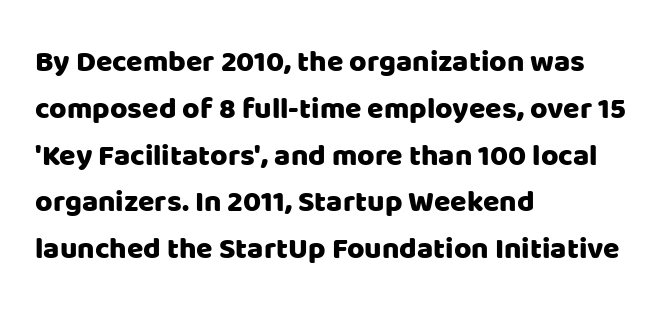
The lettering holds an erect, upright posture throughout. The leading is moderate, giving the passage an even texture. Honestly, the letter spacing is just normal — you wouldn't notice it. You could not count columns in this text — the font is proportionally spaced. This rendering uses left alignment, leaving the right contour irregular.
